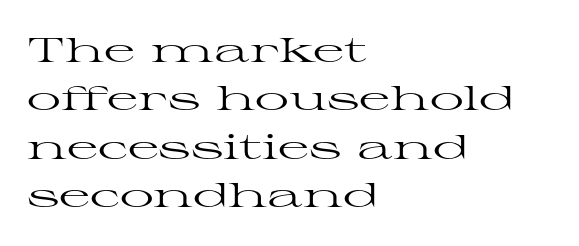
The image shows 34 px regular-weight, wide serif type, upright; set left-aligned, normal line spacing (1.42x), normal letter spacing, not underlined; high stroke contrast and a medium x-height.
